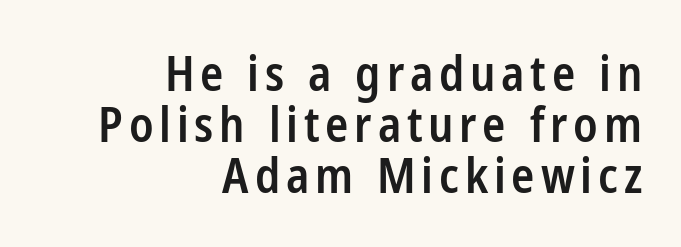
As a designer I'd log this as weight 600, semibold. A flush-right, rag-left setting is used for this passage. Designer's note — italics off, roman on. Serif or sans? Sans — the stroke terminals are bare. Does the leading feel generous? Not at all — it's pinched.
